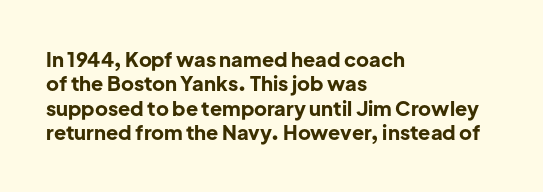
In terms of weight, the rendering is a true, heavy bold. In CSS terms this would be text-align: left. This rendering leaves character spacing at its baseline value. Honestly, there is no underline to notice here at all. The typography opts for an upright posture over an oblique one.
